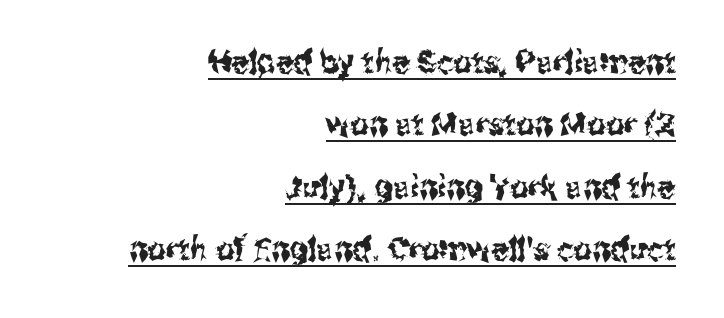
Q: Is the text italic (slanted)? A: No, it is upright.
Q: Is the typeface a serif or a sans-serif typeface? A: Sans-serif.
Q: Is the text underlined? A: Yes.
Q: How is the paragraph aligned? A: Right-aligned.
Q: Is the spacing between letters normal or unusually wide? A: Normal.
Q: Is the spacing between lines tight, normal or loose? A: Loose.
Q: Width (condensed, normal, or wide)? A: Condensed.
Q: Stroke contrast? A: Medium.
Q: x-height? A: Medium.
Q: Monospaced? A: No.
